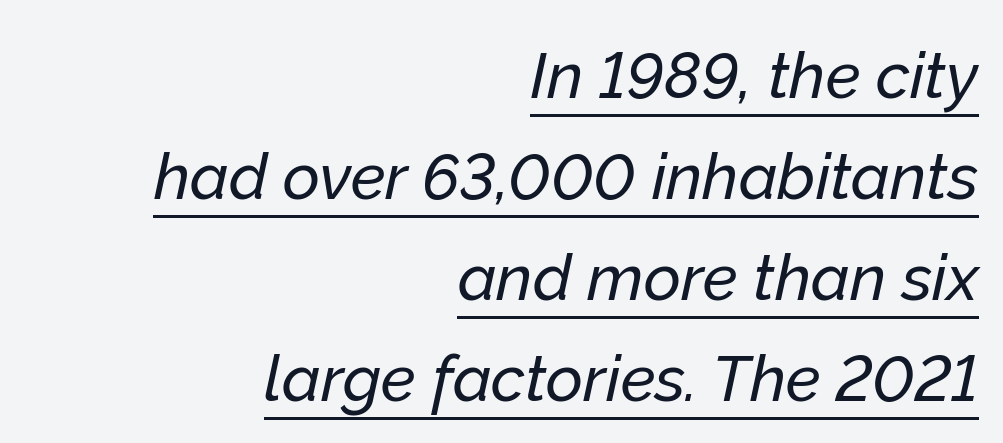
{"italic": "yes", "lean": "right", "slant_degrees": 12, "width": "normal", "stroke_contrast": "low", "x_height": "medium", "monospaced": "no", "underline": "yes", "align": "right", "line_spacing": "normal", "line_spacing_ratio": 1.58, "letter_spacing": "normal", "letter_spacing_em": 0.0, "glyph_px": 64}
